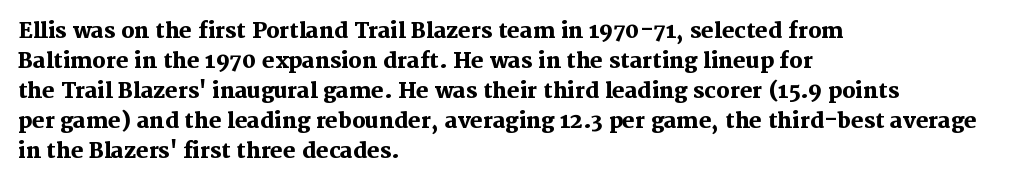
Q: Is the text bold? A: Yes.
Q: Is the text italic (slanted)? A: No, it is upright.
Q: Is the text underlined? A: No.
Q: How is the paragraph aligned? A: Left-aligned.
Q: Is the spacing between letters normal or unusually wide? A: Normal.
Q: Is the spacing between lines tight, normal or loose? A: Normal.
